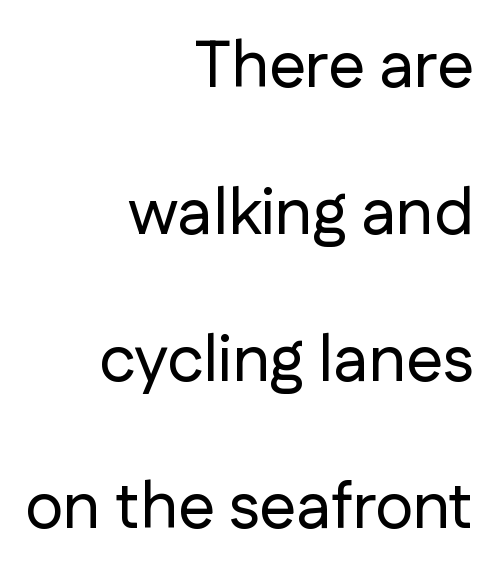
The image shows 65 px sans-serif type, upright; set right-aligned, loose line spacing (2.26x), normal letter spacing, not underlined; low stroke contrast and a medium x-height.
